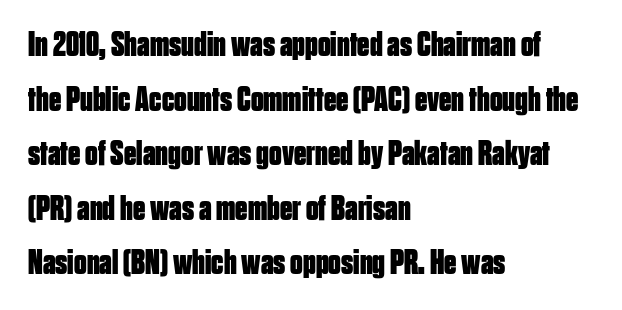
{"serif": "no", "italic": "no", "bold": "yes", "weight": "bold", "width": "condensed", "stroke_contrast": "low", "x_height": "large", "monospaced": "no", "underline": "no", "align": "left", "line_spacing": "normal", "line_spacing_ratio": 1.56, "letter_spacing": "normal", "letter_spacing_em": 0.0, "glyph_px": 35}
